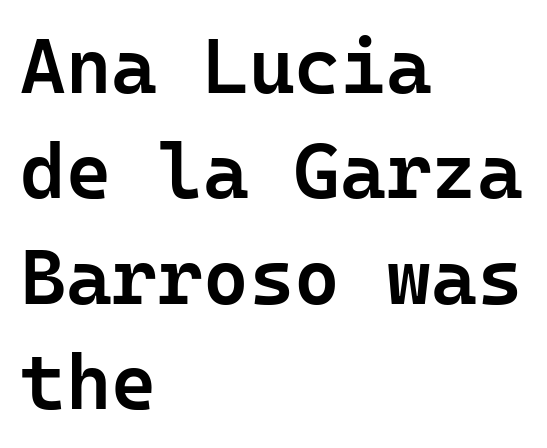
The image shows 78 px semibold sans-serif type, upright, monospaced; set left-aligned, normal line spacing (1.35x), normal letter spacing, not underlined; low stroke contrast and a medium x-height.
